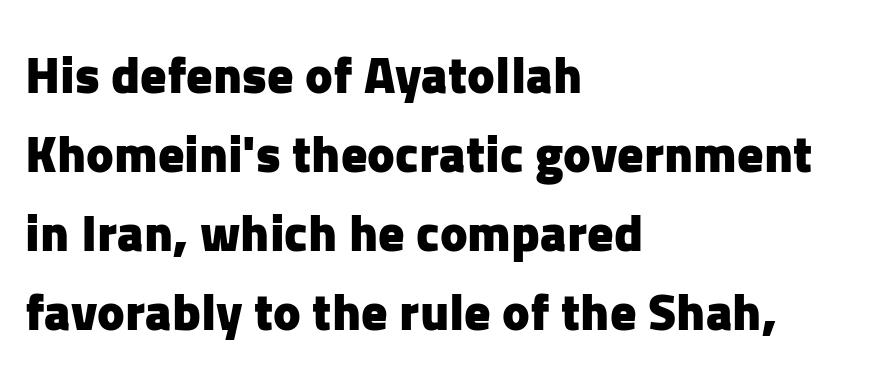
Q: Is the text bold? A: Yes.
Q: Is the text italic (slanted)? A: No, it is upright.
Q: Is the typeface a serif or a sans-serif typeface? A: Sans-serif.
Q: Is the text underlined? A: No.
Q: How is the paragraph aligned? A: Left-aligned.
Q: Is the spacing between letters normal or unusually wide? A: Normal.
Q: Is the spacing between lines tight, normal or loose? A: Normal.
Q: Width (condensed, normal, or wide)? A: Normal.
Q: Stroke contrast? A: Low.
Q: x-height? A: Medium.
Q: Monospaced? A: No.
